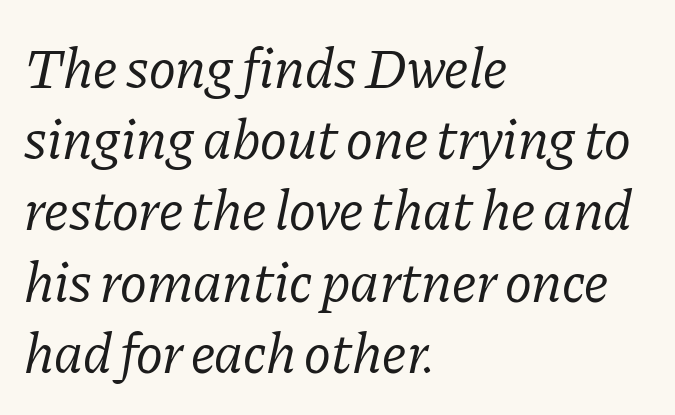
Q: Is the text bold? A: No.
Q: Is the text italic (slanted)? A: Yes, it leans right by about 11 degrees.
Q: Is the typeface a serif or a sans-serif typeface? A: Serif.
Q: Is the text underlined? A: No.
Q: How is the paragraph aligned? A: Left-aligned.
Q: Is the spacing between letters normal or unusually wide? A: Normal.
Q: Is the spacing between lines tight, normal or loose? A: Normal.
Q: Width (condensed, normal, or wide)? A: Normal.
Q: Stroke contrast? A: Low.
Q: x-height? A: Medium.
Q: Monospaced? A: No.
